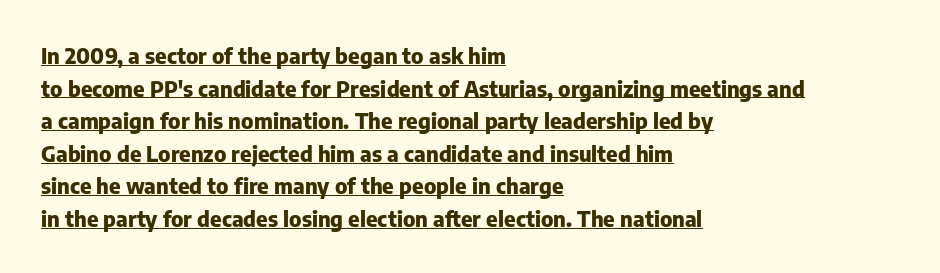
The image shows 22 px bold type, upright; set left-aligned, normal line spacing (1.48x), normal letter spacing, underlined.
